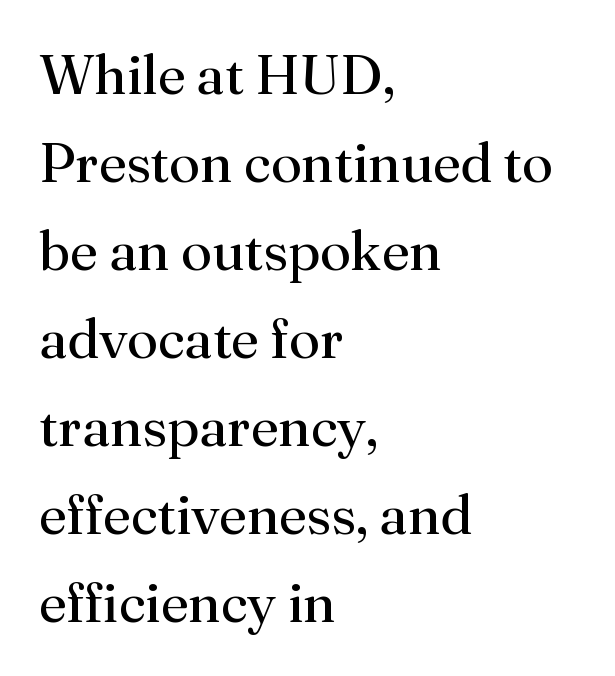
The image shows 56 px regular-weight serif type, upright; set left-aligned, normal line spacing (1.57x), normal letter spacing, not underlined; medium stroke contrast and a small x-height.
